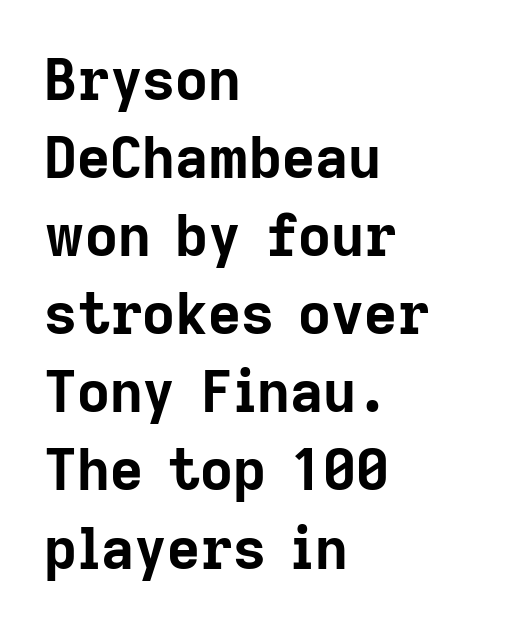
Q: Is the text bold? A: Yes.
Q: Is the text italic (slanted)? A: No, it is upright.
Q: Is the typeface a serif or a sans-serif typeface? A: Sans-serif.
Q: Is the text underlined? A: No.
Q: How is the paragraph aligned? A: Left-aligned.
Q: Is the spacing between letters normal or unusually wide? A: Normal.
Q: Is the spacing between lines tight, normal or loose? A: Normal.
Q: Width (condensed, normal, or wide)? A: Normal.
Q: Stroke contrast? A: Low.
Q: x-height? A: Medium.
Q: Monospaced? A: No.
